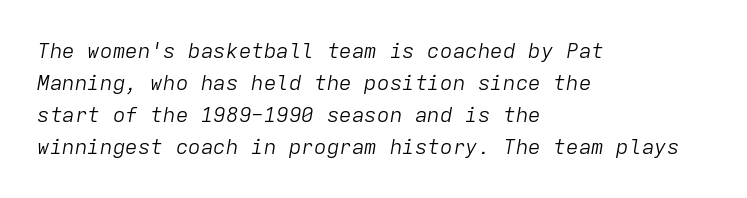
The image shows 21 px text type, italic (leaning right); set left-aligned, normal line spacing (1.53x), normal letter spacing, not underlined.
